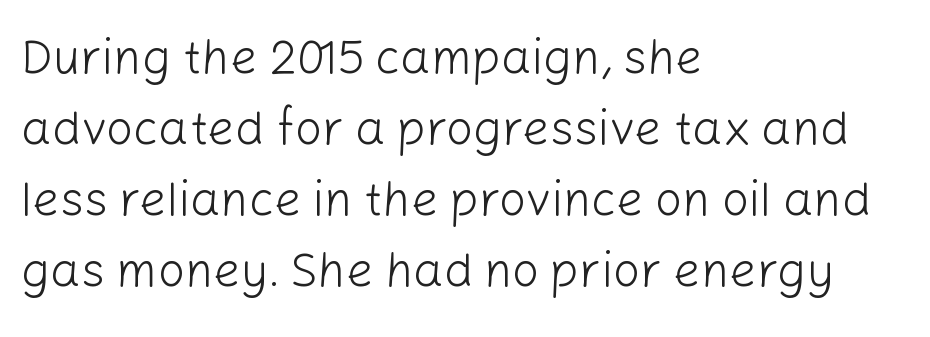
These lines are composed in type without serifs. Character widths vary here, with narrow letters taking less room than wide ones. A bare baseline throughout the passage. No heavy texture on the line: the type isn't bold.
